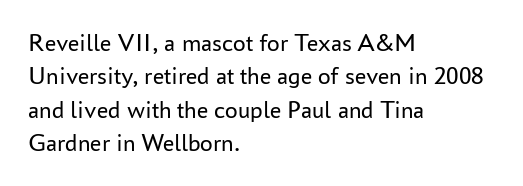
Q: Is the text bold? A: No.
Q: Is the text italic (slanted)? A: No, it is upright.
Q: Is the text underlined? A: No.
Q: How is the paragraph aligned? A: Left-aligned.
Q: Is the spacing between letters normal or unusually wide? A: Normal.
Q: Is the spacing between lines tight, normal or loose? A: Normal.
